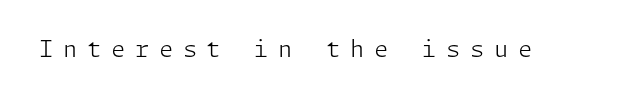
No word sits above an underline. No letter is thick-stroked: the sample isn't bold. The rendering inserts visible extra space after every character. A typesetter would mark this as roman, not italic.
